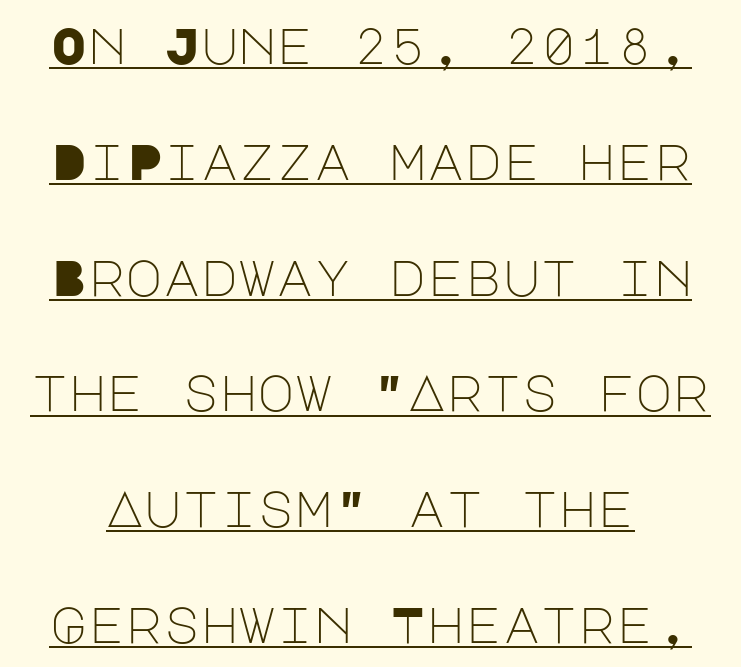
{"serif": "no", "italic": "no", "bold": "no", "weight": "light", "width": "normal", "stroke_contrast": "low", "x_height": "large", "underline": "yes", "line_spacing": "loose", "line_spacing_ratio": 2.27, "letter_spacing": "normal", "letter_spacing_em": 0.0, "glyph_px": 51}
